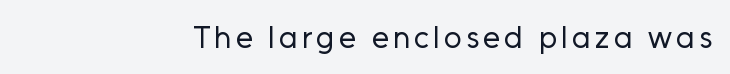
Looks like regular typesetting: each glyph gets only the width it needs. If you drew a ruler down the right edge, every line would touch it. Descender tails drop into unmarked territory. The specimen reads as upright at a glance. Typographically, this falls in the sans-serif category.
